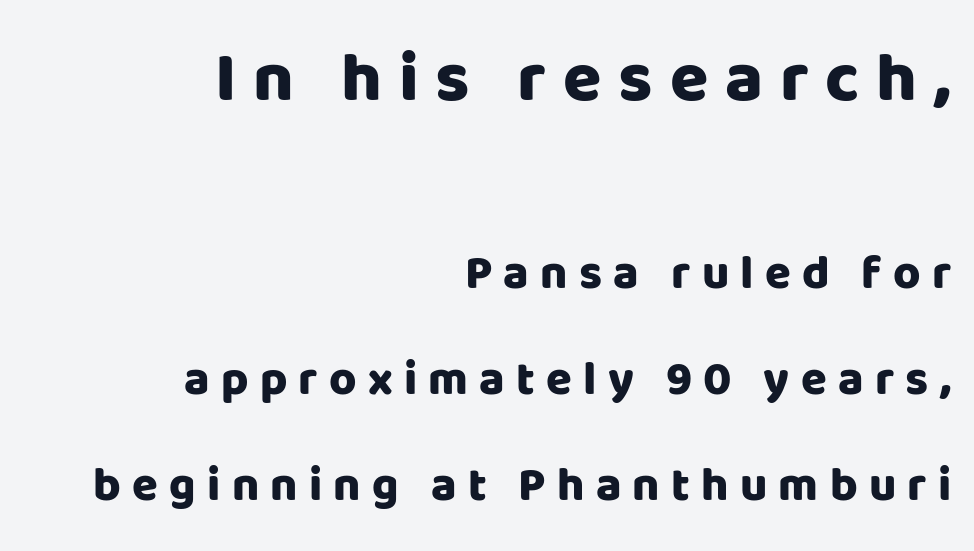
Inter-character spacing is expanded well beyond the font's built-in metrics. No feet cap the strokes, marking this as sans-serif type. When letters stand straight like this, we call the style roman or upright. If you drew a ruler down the right edge, every line would touch it.
